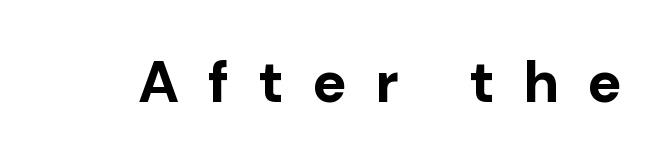
{"serif": "no", "italic": "no", "bold": "yes", "weight": "bold", "width": "normal", "stroke_contrast": "low", "x_height": "medium", "monospaced": "no", "underline": "no", "letter_spacing": "wide", "letter_spacing_em": 0.49, "glyph_px": 58}
